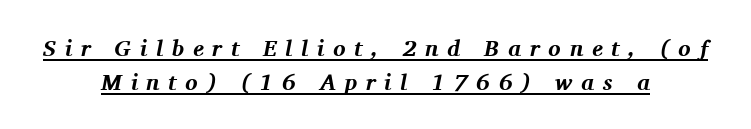
{"italic": "yes", "lean": "right", "slant_degrees": 11, "bold": "yes", "underline": "yes", "align": "center", "line_spacing": "normal", "line_spacing_ratio": 1.47, "letter_spacing": "wide", "letter_spacing_em": 0.38, "glyph_px": 23}
